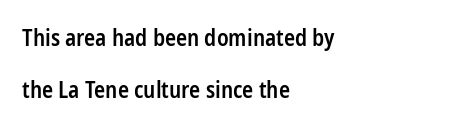
The image shows 23 px text type, upright; set left-aligned, loose line spacing (2.25x), normal letter spacing, not underlined.
